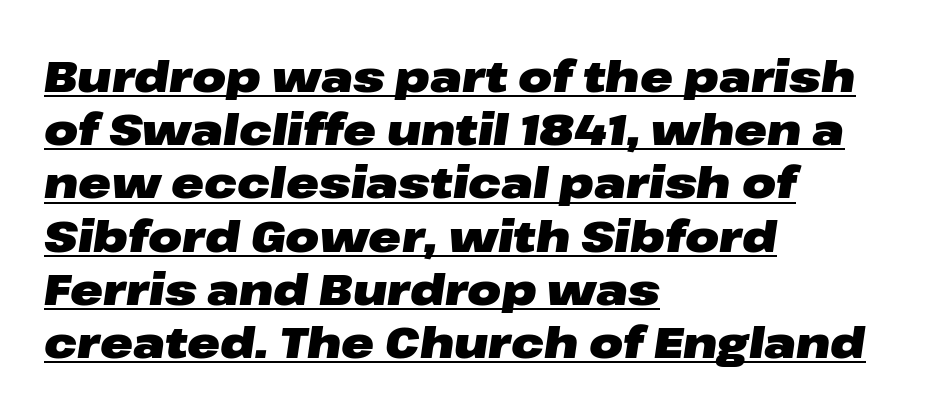
Q: Is the text bold? A: Yes.
Q: Is the text italic (slanted)? A: Yes, it leans right by about 8 degrees.
Q: Is the text underlined? A: Yes.
Q: How is the paragraph aligned? A: Left-aligned.
Q: Is the spacing between letters normal or unusually wide? A: Normal.
Q: Width (condensed, normal, or wide)? A: Wide.
Q: Stroke contrast? A: Low.
Q: x-height? A: Medium.
Q: Monospaced? A: No.
